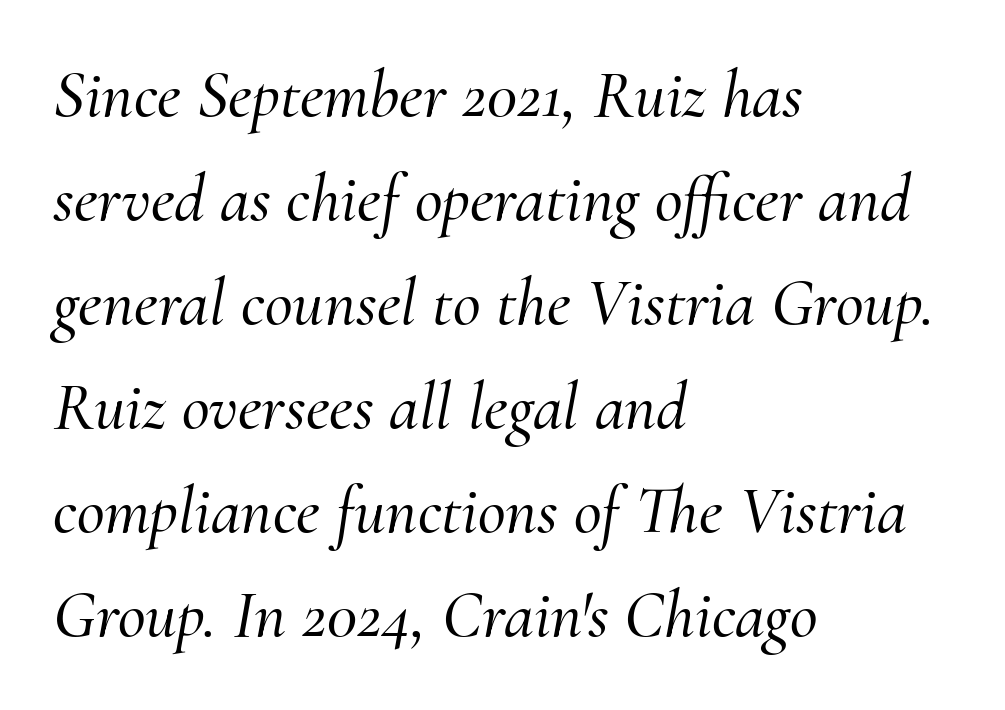
The words here are not underlined. The lines sit at an ordinary, default distance from one another. Spacing verdict: proportional, widths tailored to each character. You can tell it's italic because the verticals aren't actually vertical.
